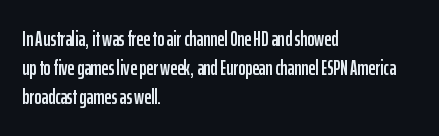
{"italic": "no", "underline": "no", "align": "left", "line_spacing": "normal", "line_spacing_ratio": 1.38, "letter_spacing": "normal", "letter_spacing_em": 0.0, "glyph_px": 21}
